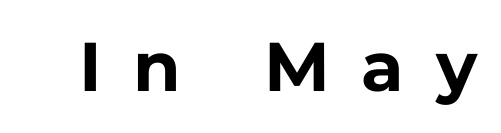
{"serif": "no", "italic": "no", "bold": "yes", "weight": "bold", "width": "normal", "stroke_contrast": "low", "x_height": "medium", "monospaced": "no", "underline": "no", "letter_spacing": "wide", "letter_spacing_em": 0.46, "glyph_px": 69}
